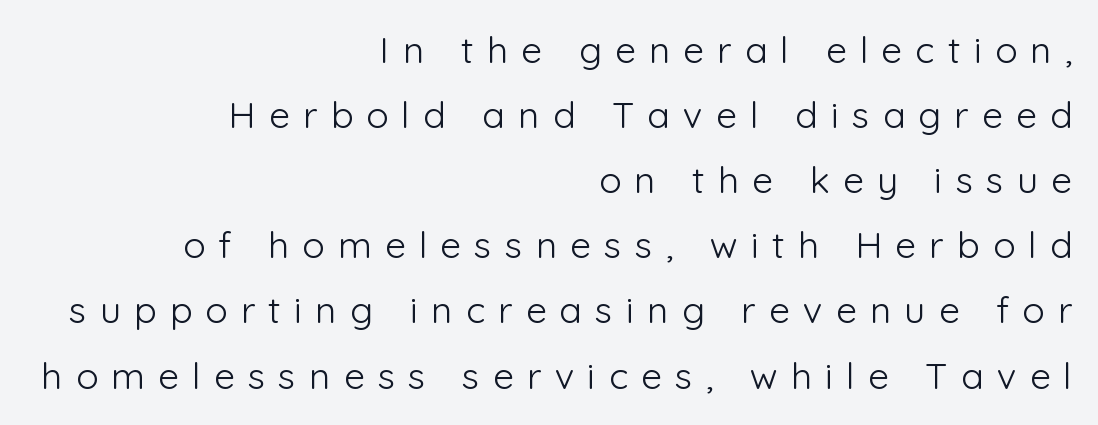
The image shows 37 px light sans-serif type, upright; set right-aligned, line spacing 1.76x, unusually wide letter spacing (+0.36 em), not underlined; low stroke contrast and a medium x-height.
